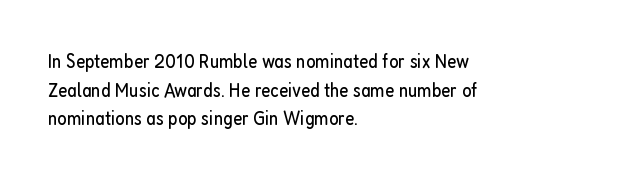
The image shows 20 px text type, upright; set left-aligned, normal line spacing (1.43x), normal letter spacing, not underlined.
